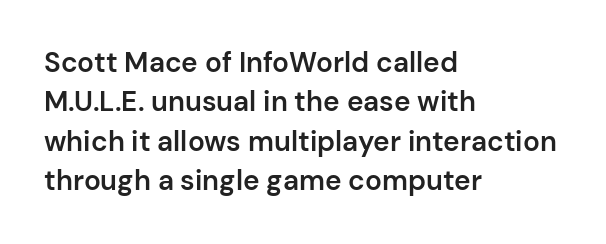
Letterform terminals end flat and unadorned throughout the passage. You could not count columns in this text — the font is proportionally spaced. Short and long lines alike share a common starting point at left. You can tell it's not italic because the verticals are truly vertical. Students, note that the glyphs here touch the page at normal intervals.
